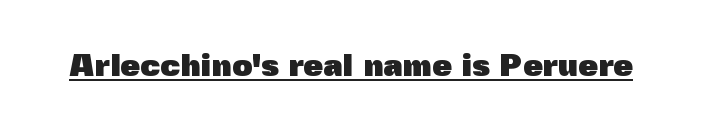
Q: Is the text bold? A: Yes.
Q: Is the text italic (slanted)? A: No, it is upright.
Q: Is the typeface a serif or a sans-serif typeface? A: Sans-serif.
Q: Is the text underlined? A: Yes.
Q: Is the spacing between letters normal or unusually wide? A: Normal.
Q: Width (condensed, normal, or wide)? A: Normal.
Q: x-height? A: Medium.
Q: Monospaced? A: No.
